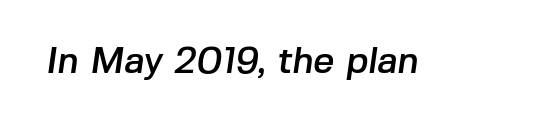
{"serif": "no", "width": "normal", "stroke_contrast": "low", "x_height": "medium", "monospaced": "no", "underline": "no", "letter_spacing": "normal", "letter_spacing_em": 0.0, "glyph_px": 37}
